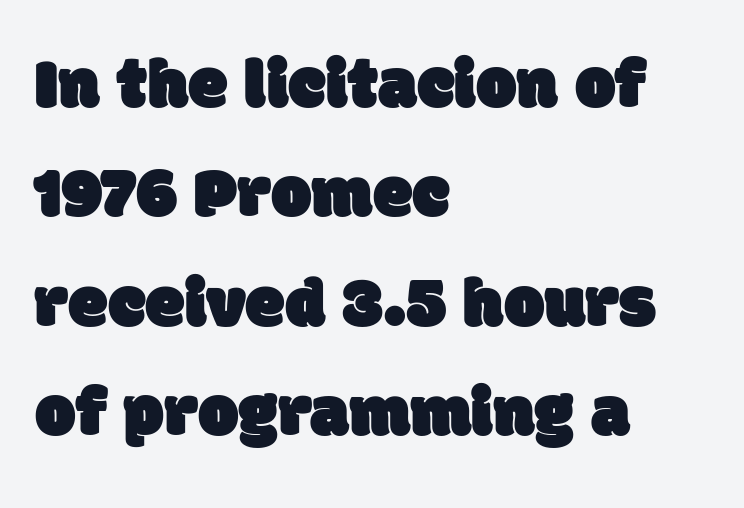
Q: Is the typeface a serif or a sans-serif typeface? A: Sans-serif.
Q: Is the text underlined? A: No.
Q: How is the paragraph aligned? A: Left-aligned.
Q: Is the spacing between letters normal or unusually wide? A: Normal.
Q: Is the spacing between lines tight, normal or loose? A: Normal.
Q: Width (condensed, normal, or wide)? A: Normal.
Q: Stroke contrast? A: Low.
Q: x-height? A: Large.
Q: Monospaced? A: No.
